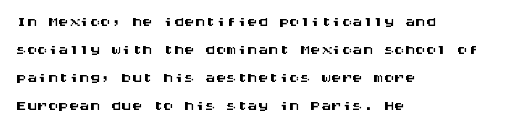
Q: Is the text italic (slanted)? A: No, it is upright.
Q: Is the text underlined? A: No.
Q: How is the paragraph aligned? A: Left-aligned.
Q: Is the spacing between letters normal or unusually wide? A: Normal.
Q: Is the spacing between lines tight, normal or loose? A: Normal.
